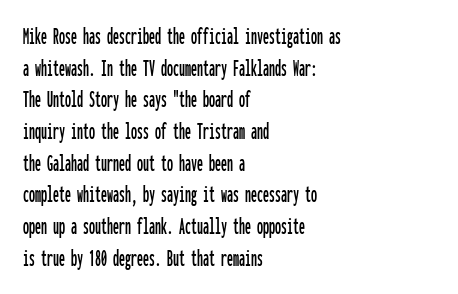
Q: Is the text italic (slanted)? A: No, it is upright.
Q: Is the text underlined? A: No.
Q: How is the paragraph aligned? A: Left-aligned.
Q: Is the spacing between letters normal or unusually wide? A: Normal.
Q: Is the spacing between lines tight, normal or loose? A: Normal.
